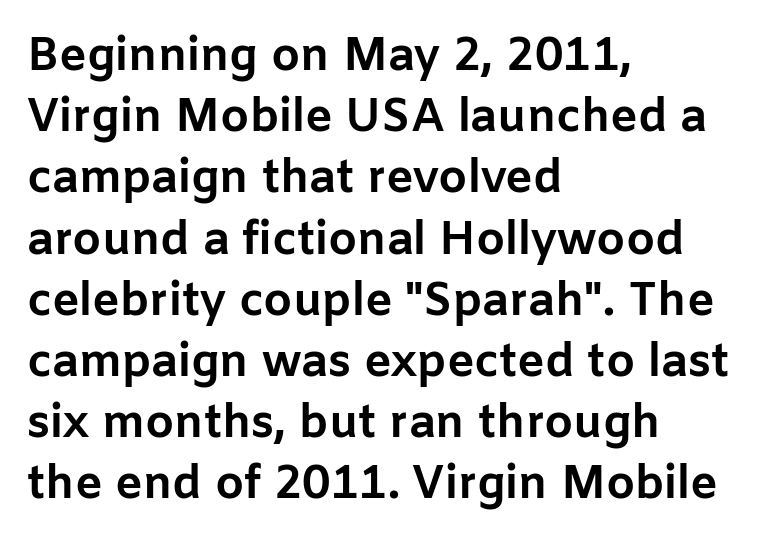
Q: Is the text bold? A: Yes.
Q: Is the text italic (slanted)? A: No, it is upright.
Q: Is the typeface a serif or a sans-serif typeface? A: Sans-serif.
Q: Is the text underlined? A: No.
Q: How is the paragraph aligned? A: Left-aligned.
Q: Is the spacing between letters normal or unusually wide? A: Normal.
Q: Is the spacing between lines tight, normal or loose? A: Normal.
Q: Width (condensed, normal, or wide)? A: Normal.
Q: Stroke contrast? A: Low.
Q: x-height? A: Medium.
Q: Monospaced? A: No.
